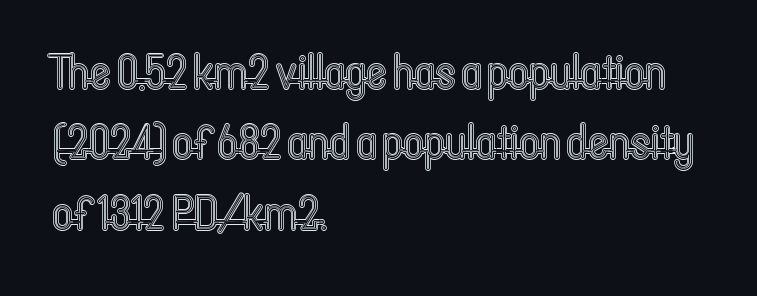
{"italic": "no", "width": "condensed", "x_height": "medium", "monospaced": "no", "underline": "no", "align": "left", "line_spacing": "normal", "line_spacing_ratio": 1.41, "letter_spacing": "normal", "letter_spacing_em": 0.0, "glyph_px": 50}
